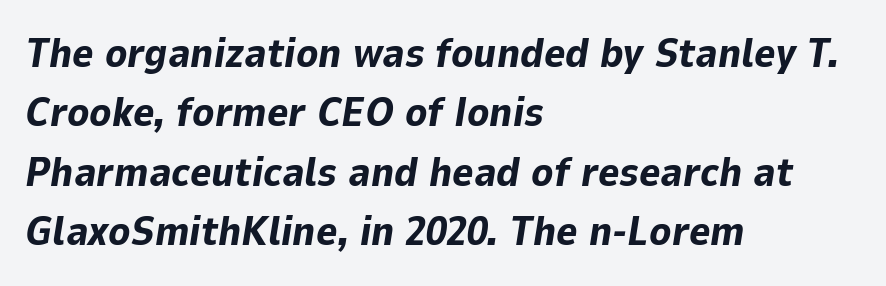
Q: Is the text bold? A: Yes.
Q: Is the text italic (slanted)? A: Yes, it leans right by about 9 degrees.
Q: Is the text underlined? A: No.
Q: How is the paragraph aligned? A: Left-aligned.
Q: Is the spacing between letters normal or unusually wide? A: Normal.
Q: Is the spacing between lines tight, normal or loose? A: Normal.
Q: Width (condensed, normal, or wide)? A: Normal.
Q: Stroke contrast? A: Low.
Q: x-height? A: Medium.
Q: Monospaced? A: No.
